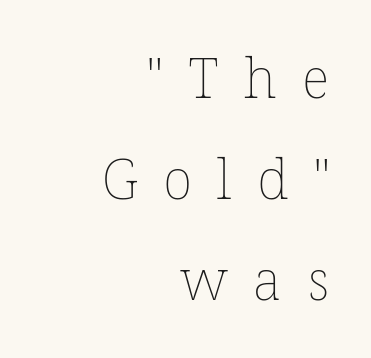
{"italic": "no", "bold": "no", "weight": "thin", "width": "normal", "stroke_contrast": "low", "x_height": "medium", "monospaced": "no", "underline": "no", "align": "right", "line_spacing_ratio": 1.84, "letter_spacing": "wide", "letter_spacing_em": 0.46, "glyph_px": 55}
